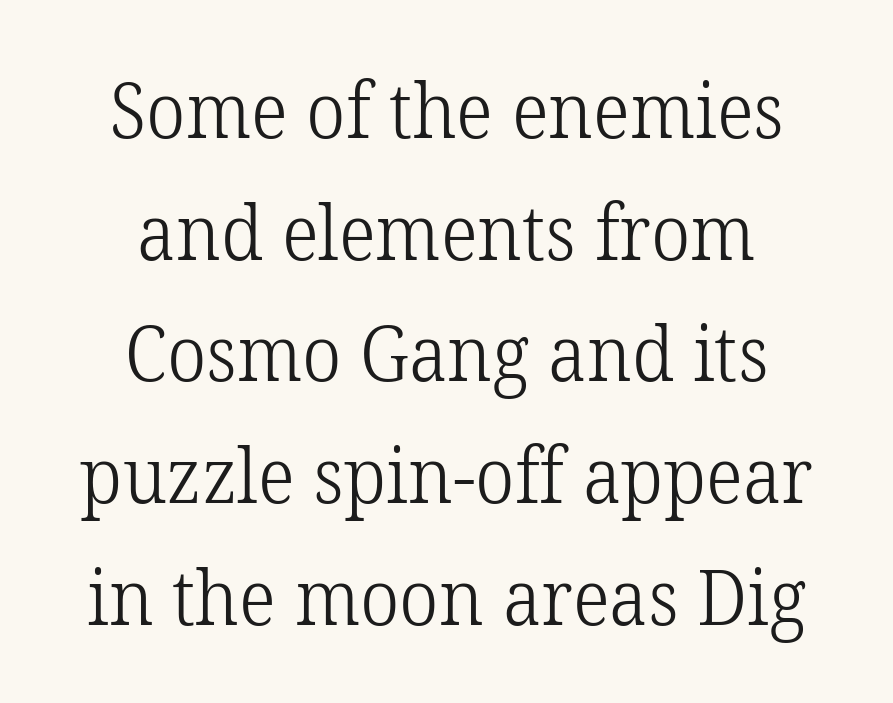
{"serif": "yes", "italic": "no", "bold": "no", "weight": "light", "width": "normal", "stroke_contrast": "low", "x_height": "medium", "monospaced": "no", "underline": "no", "align": "center", "line_spacing": "normal", "line_spacing_ratio": 1.58, "letter_spacing": "normal", "letter_spacing_em": 0.0, "glyph_px": 77}
